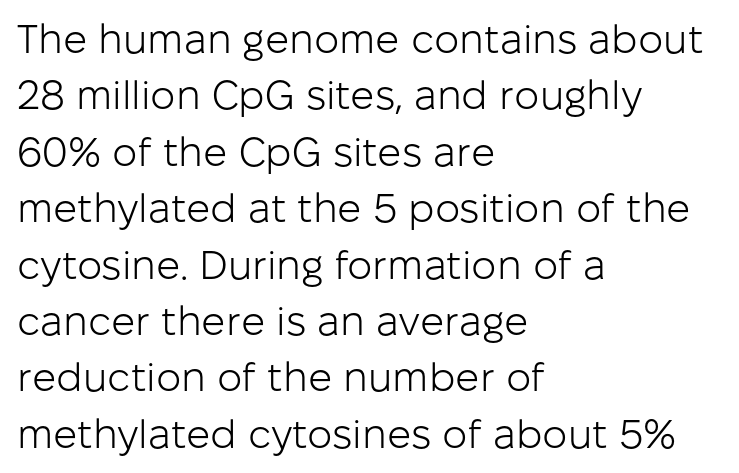
The image shows 40 px light sans-serif type, upright; set left-aligned, normal line spacing (1.41x), normal letter spacing, not underlined; low stroke contrast and a medium x-height.
